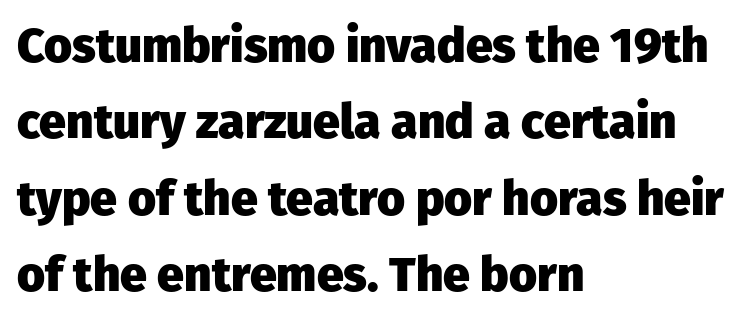
Default kerning and tracking; the words read as compact shapes. Weight: bold. Designer's note — italics off, roman on. The lines sit at an ordinary, default distance from one another. These lines stack with their left ends in a neat column.
